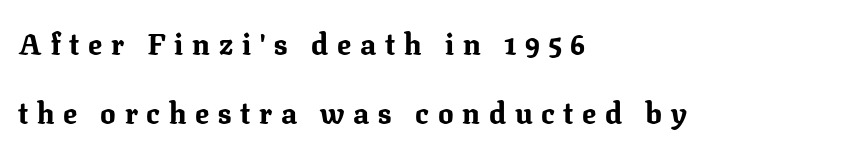
Q: Is the text bold? A: Yes.
Q: Is the text italic (slanted)? A: No, it is upright.
Q: Is the typeface a serif or a sans-serif typeface? A: Serif.
Q: Is the text underlined? A: No.
Q: How is the paragraph aligned? A: Left-aligned.
Q: Is the spacing between letters normal or unusually wide? A: Unusually wide.
Q: Is the spacing between lines tight, normal or loose? A: Loose.
Q: Width (condensed, normal, or wide)? A: Normal.
Q: Stroke contrast? A: Medium.
Q: x-height? A: Medium.
Q: Monospaced? A: No.
